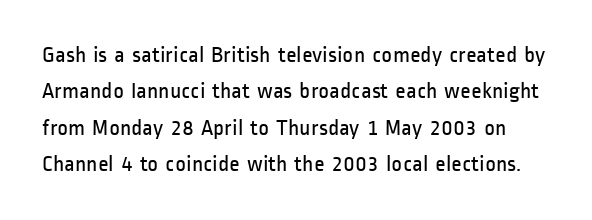
Quick note: not italic, upright. What stands out about the letter spacing? Nothing — it is the standard amount. Think standard paragraph weight, or any step lighter than that. Summary of vertical rhythm: regular, with standard interline spacing. The baseline area is clear.
